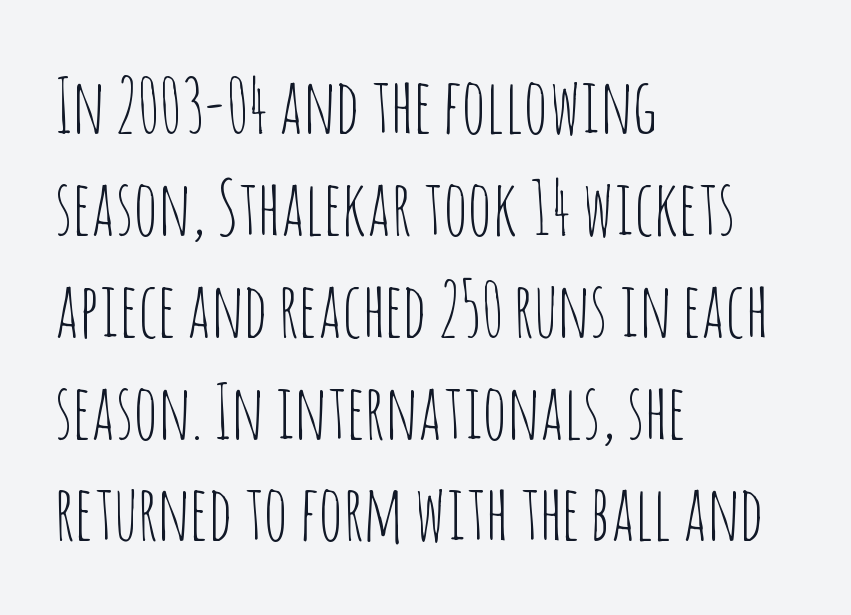
{"serif": "no", "italic": "no", "bold": "no", "weight": "thin", "width": "condensed", "stroke_contrast": "low", "x_height": "large", "monospaced": "no", "underline": "no", "align": "left", "line_spacing": "normal", "line_spacing_ratio": 1.34, "letter_spacing": "normal", "letter_spacing_em": 0.0, "glyph_px": 76}
